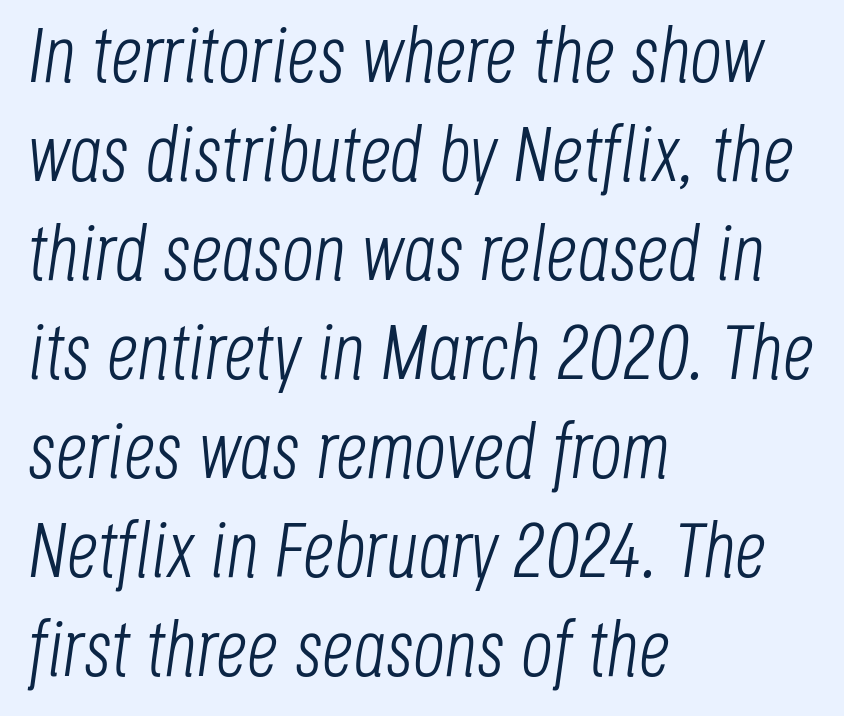
Short note: letters normally spaced. Designer's note — italics engaged. A typesetter would call this proportional, since set widths differ per character. Compared with a centered layout, this one pins lines to the left instead. Plain, unruled lines of type.
